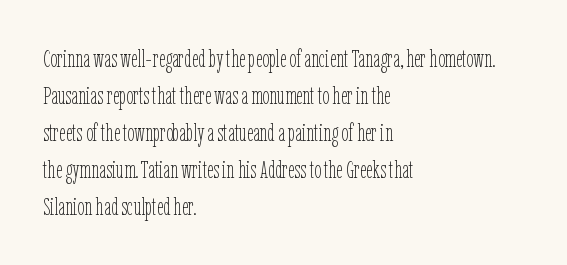
A typesetter would call this leading conventional body-copy spacing. Descender tails drop into unmarked territory. Visually the block forms a straight wall on the left and a jagged coastline on the right. Do the letters lean? They stand straight.
